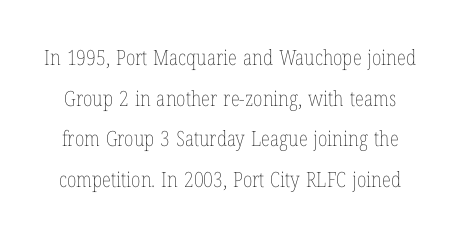
Nobody drew a line under any word here. Upright lettering throughout. Is the stroke heavy? The answer is a plain regular-or-lighter. Spacing between characters is what you'd get straight out of the box. Airy leading.
